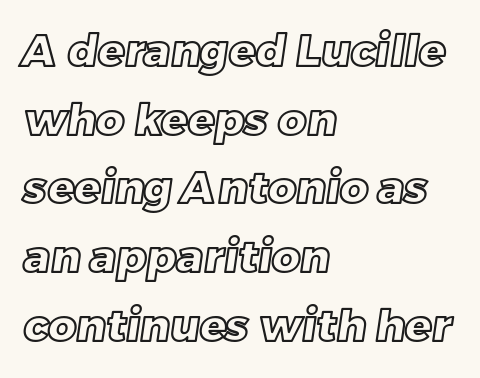
Q: Is the text underlined? A: No.
Q: How is the paragraph aligned? A: Left-aligned.
Q: Is the spacing between letters normal or unusually wide? A: Normal.
Q: Is the spacing between lines tight, normal or loose? A: Normal.
Q: Width (condensed, normal, or wide)? A: Normal.
Q: x-height? A: Large.
Q: Monospaced? A: No.
